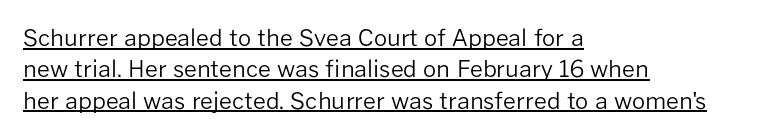
Q: Is the text bold? A: No.
Q: Is the text italic (slanted)? A: No, it is upright.
Q: Is the text underlined? A: Yes.
Q: How is the paragraph aligned? A: Left-aligned.
Q: Is the spacing between letters normal or unusually wide? A: Normal.
Q: Is the spacing between lines tight, normal or loose? A: Normal.
